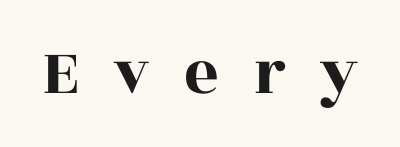
Q: Is the text italic (slanted)? A: No, it is upright.
Q: Is the typeface a serif or a sans-serif typeface? A: Serif.
Q: Is the text underlined? A: No.
Q: Is the spacing between letters normal or unusually wide? A: Unusually wide.
Q: Width (condensed, normal, or wide)? A: Wide.
Q: x-height? A: Large.
Q: Monospaced? A: No.
